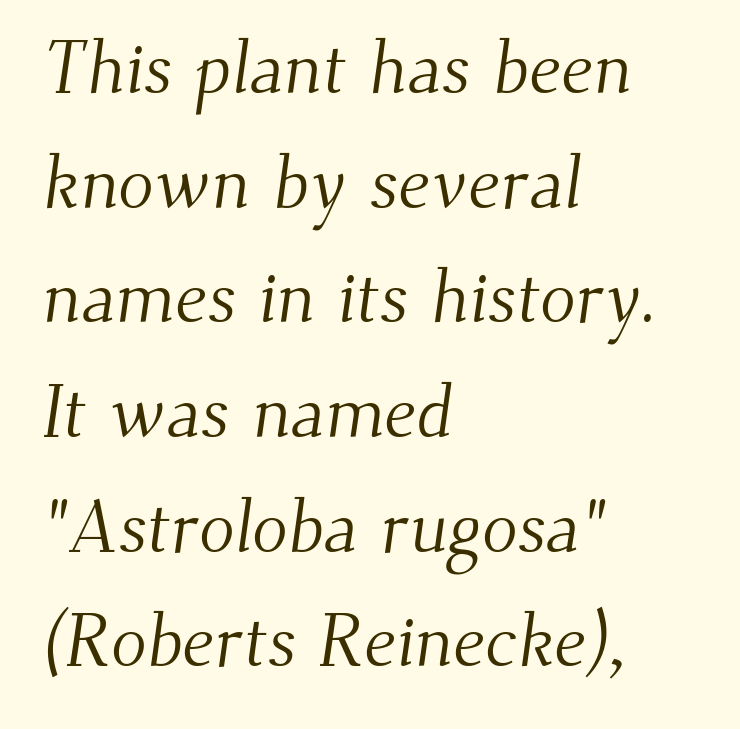
Q: Is the text bold? A: No.
Q: Is the typeface a serif or a sans-serif typeface? A: Serif.
Q: Is the text underlined? A: No.
Q: How is the paragraph aligned? A: Left-aligned.
Q: Is the spacing between letters normal or unusually wide? A: Normal.
Q: Is the spacing between lines tight, normal or loose? A: Normal.
Q: Width (condensed, normal, or wide)? A: Normal.
Q: Stroke contrast? A: Medium.
Q: x-height? A: Small.
Q: Monospaced? A: No.
